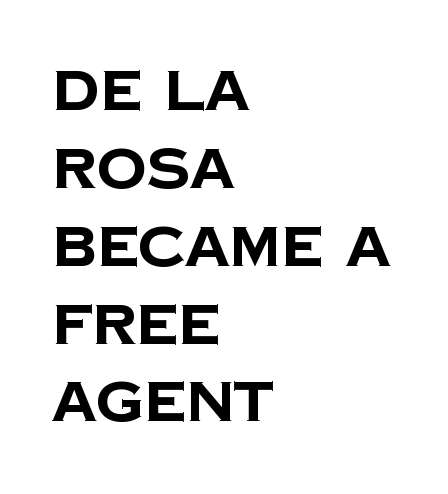
The typesetter chose a ragged-right arrangement here. Descender tails drop into unmarked territory. The sample has been set heavy, in full bold. Here the designer chose a conventional face with non-uniform glyph widths.
